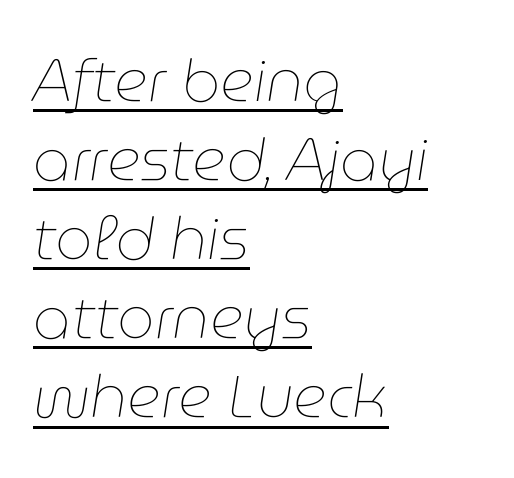
The horizontal fit of the characters is conventional and even. The font is comparable to plain body text, perhaps lighter. Reading down the block, your eye returns to a fixed left position each line. The glyphs look as if they've been sheared to an angle.
